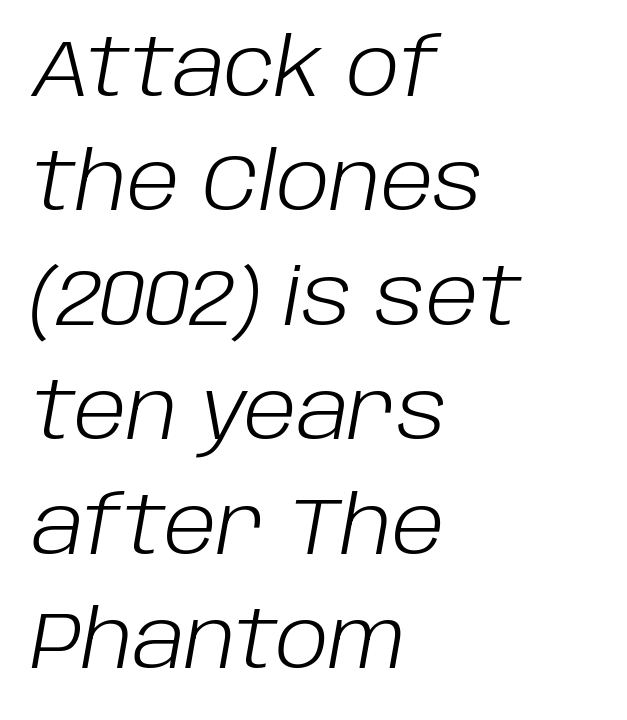
The image shows 80 px light type, italic (leaning right); set left-aligned, normal line spacing (1.43x), normal letter spacing, not underlined; low stroke contrast and a large x-height.
